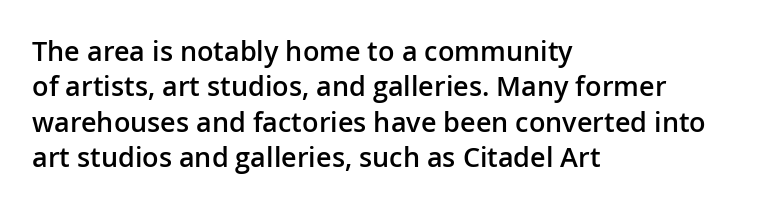
The image shows 27 px text type, upright; set left-aligned, normal line spacing (1.31x), normal letter spacing, not underlined.
